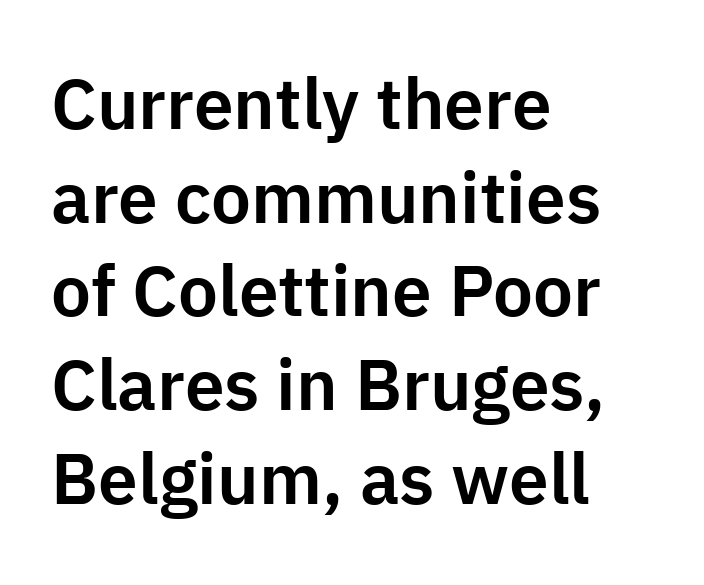
A student would call this left alignment; a typographer would say flush left, rag right. Check under the words: just untouched page. The space between consecutive lines is moderate. Nope, not italic — everything's standing straight. Honestly, the letter spacing is just normal — you wouldn't notice it. The letters carry no serifs — their stems end cleanly without finishing strokes.
